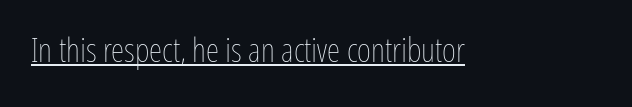
Q: Is the text bold? A: No.
Q: Is the text italic (slanted)? A: No, it is upright.
Q: Is the text underlined? A: Yes.
Q: Is the spacing between letters normal or unusually wide? A: Normal.
Q: Width (condensed, normal, or wide)? A: Condensed.
Q: Stroke contrast? A: Low.
Q: x-height? A: Medium.
Q: Monospaced? A: No.
